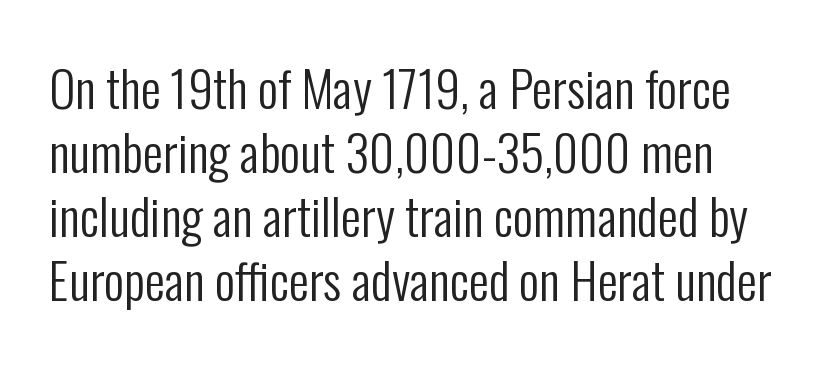
The image shows 50 px regular-weight, condensed sans-serif type, upright; set left-aligned, normal line spacing (1.28x), normal letter spacing, not underlined; low stroke contrast and a medium x-height.
